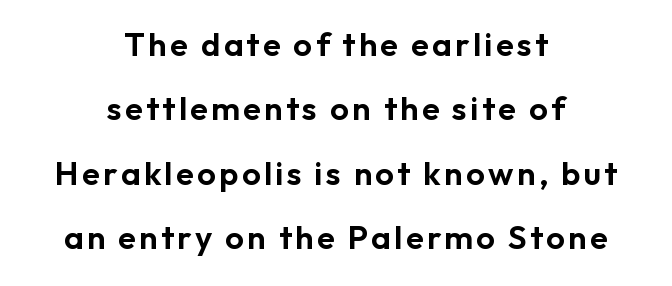
The image shows 33 px sans-serif type, upright; set centered, loose line spacing (1.95x), not underlined; low stroke contrast and a medium x-height.
